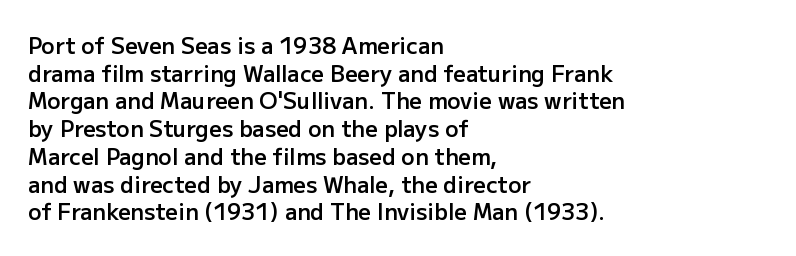
{"italic": "no", "bold": "semi", "underline": "no", "align": "left", "line_spacing": "normal", "line_spacing_ratio": 1.26, "letter_spacing": "normal", "letter_spacing_em": 0.0, "glyph_px": 22}
